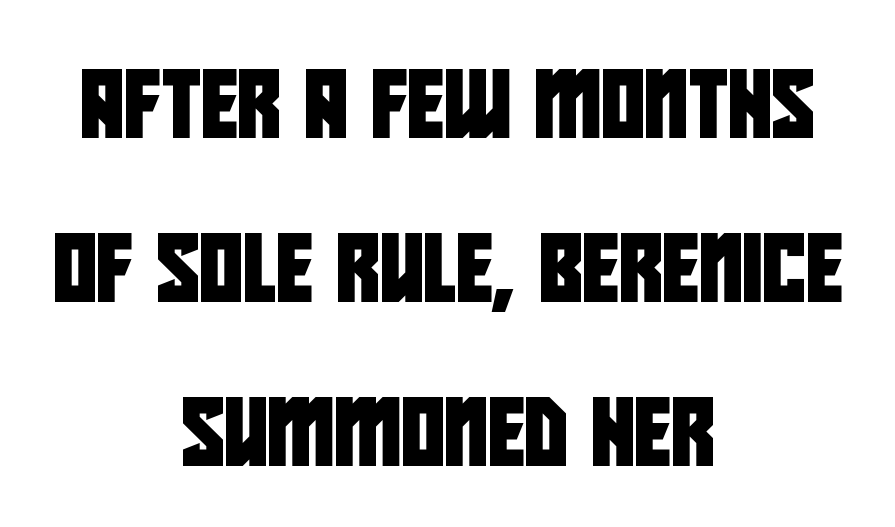
Regarding leading, the lines here are spaced well apart. Horizontal alignment here is central, giving a formal, balanced look. The specimen omits any rule beneath the text block's lines. The rendering uses natural spacing where letterforms have individual widths.
